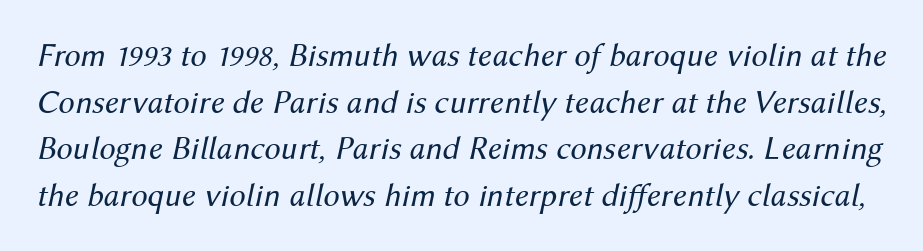
The image shows 33 px regular-weight type, italic (leaning right); set normal line spacing (1.41x), normal letter spacing, not underlined; medium stroke contrast and a medium x-height.
